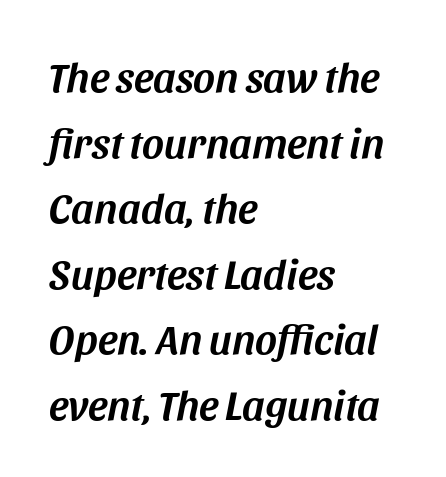
The image shows 42 px text type, italic (leaning right); set left-aligned, normal line spacing (1.56x), normal letter spacing, not underlined; medium stroke contrast and a large x-height.
